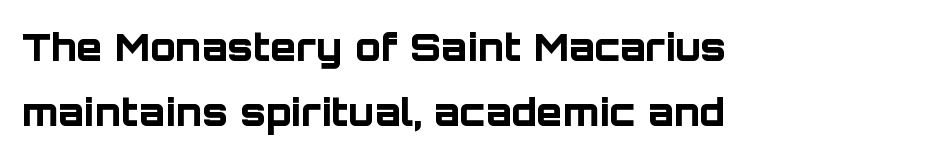
Q: Is the text bold? A: Yes.
Q: Is the text italic (slanted)? A: No, it is upright.
Q: Is the typeface a serif or a sans-serif typeface? A: Sans-serif.
Q: Is the text underlined? A: No.
Q: How is the paragraph aligned? A: Left-aligned.
Q: Is the spacing between letters normal or unusually wide? A: Normal.
Q: Width (condensed, normal, or wide)? A: Normal.
Q: Stroke contrast? A: Low.
Q: x-height? A: Large.
Q: Monospaced? A: No.
